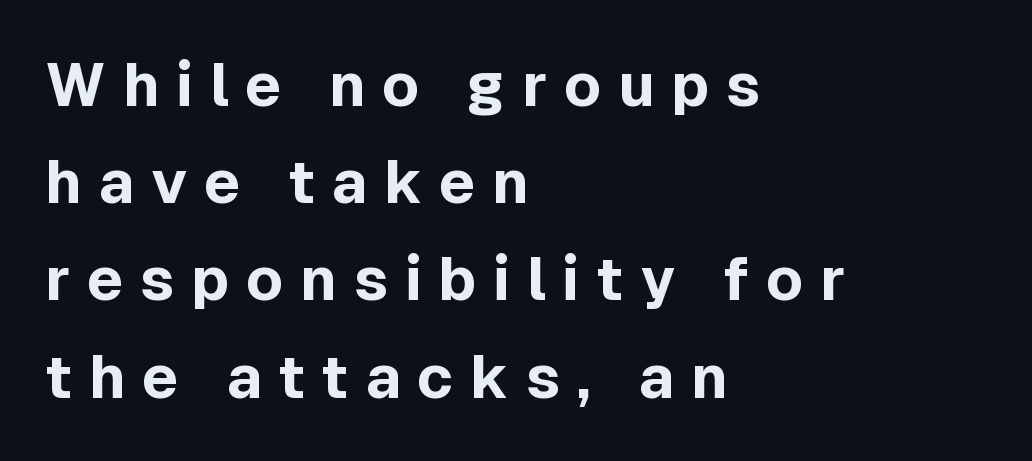
Horizontally, the lines are justified to the leading edge only. Notice how thick the strokes are: this is what a full bold looks like. Italic: no, the glyphs are upright roman. Think of a printed novel: that variable character pitch is what you see here. What kind of face is this? One without serifs — a sans. Notice how descenders clear the ascenders below comfortably — that's standard leading.
